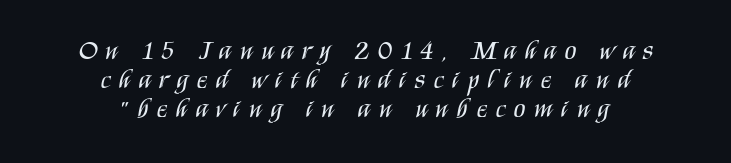
The image shows 27 px text type; set centered, tight line spacing (1.07x), unusually wide letter spacing (+0.32 em), not underlined.
